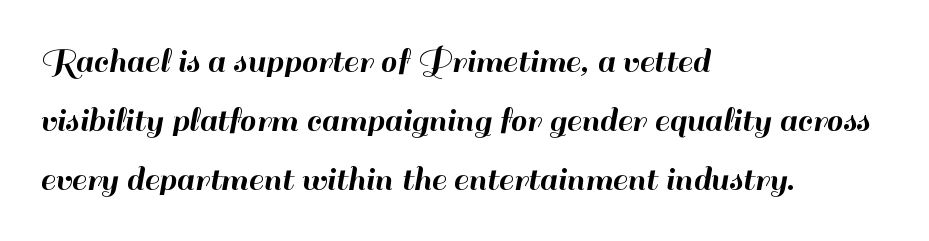
{"serif": "no", "width": "normal", "stroke_contrast": "high", "x_height": "small", "monospaced": "no", "underline": "no", "align": "left", "line_spacing": "normal", "line_spacing_ratio": 1.59, "letter_spacing": "normal", "letter_spacing_em": 0.0, "glyph_px": 37}
